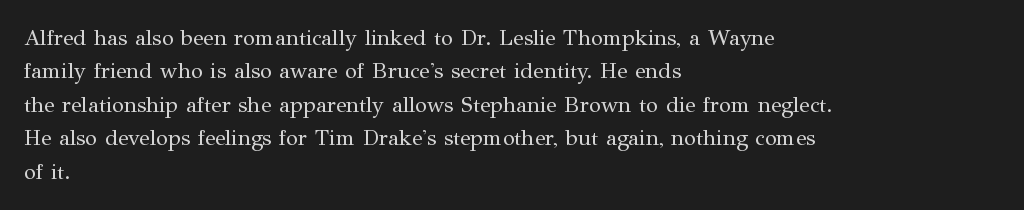
{"italic": "no", "bold": "no", "underline": "no", "align": "left", "line_spacing": "normal", "line_spacing_ratio": 1.52, "letter_spacing": "normal", "letter_spacing_em": 0.0, "glyph_px": 22}
